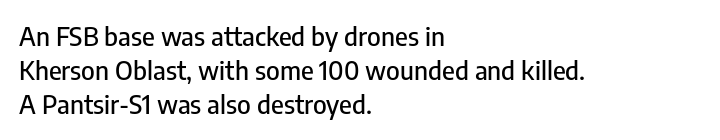
The image shows 26 px text type, upright; set left-aligned, normal line spacing (1.31x), normal letter spacing, not underlined.
